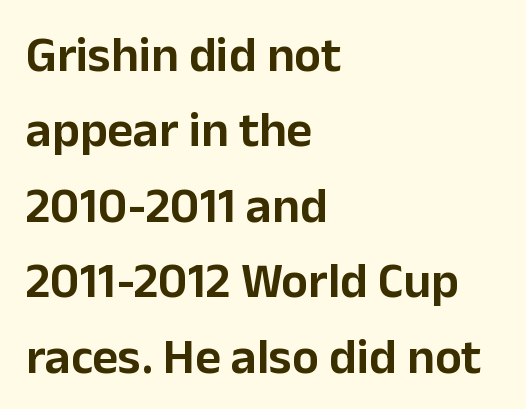
A typesetter would call this zero additional tracking. Honestly, there is no underline to notice here at all. You can tell from the bare stems that sans-serif type was used. The letters advance in unequal steps, a hallmark of proportional type. These lines are set flush left with a ragged right edge. Ordinary non-slanted type is in use.
